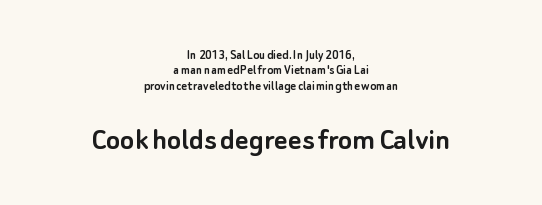
Q: Is the text italic (slanted)? A: No, it is upright.
Q: Is the typeface a serif or a sans-serif typeface? A: Sans-serif.
Q: Is the text underlined? A: No.
Q: How is the paragraph aligned? A: Centered.
Q: Is the spacing between letters normal or unusually wide? A: Normal.
Q: Is the spacing between lines tight, normal or loose? A: Tight.
Q: Which block of text is set in a larger size, the first (top) or the second (bottom)? A: The second (bottom) one.
Q: Width (condensed, normal, or wide)? A: Normal.
Q: Stroke contrast? A: Low.
Q: x-height? A: Small.
Q: Monospaced? A: No.
